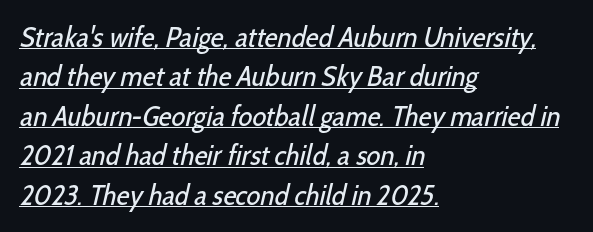
Q: Is the text bold? A: No.
Q: Is the typeface a serif or a sans-serif typeface? A: Sans-serif.
Q: Is the text underlined? A: Yes.
Q: How is the paragraph aligned? A: Left-aligned.
Q: Is the spacing between letters normal or unusually wide? A: Normal.
Q: Is the spacing between lines tight, normal or loose? A: Normal.
Q: Width (condensed, normal, or wide)? A: Condensed.
Q: Stroke contrast? A: Low.
Q: x-height? A: Medium.
Q: Monospaced? A: No.
